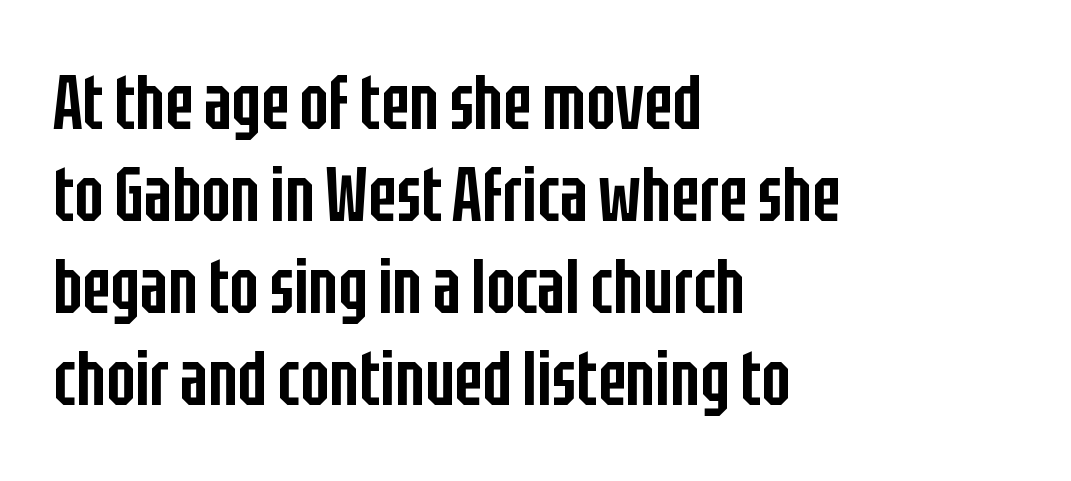
{"serif": "no", "italic": "no", "bold": "semi", "weight": "semibold", "width": "condensed", "stroke_contrast": "low", "x_height": "large", "monospaced": "no", "underline": "no", "align": "left", "line_spacing_ratio": 1.21, "letter_spacing": "normal", "letter_spacing_em": 0.0, "glyph_px": 76}
